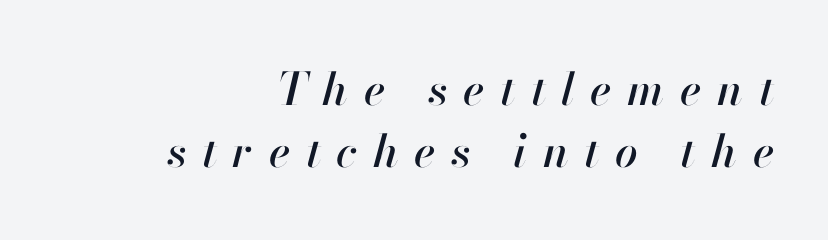
Spacing verdict: proportional, widths tailored to each character. Each line ends at the same right margin while the left side varies. Slanted lettering throughout. Characters follow at a spacing far wider than the type designer built in. The passage shown stacks its lines at a standard gap.
